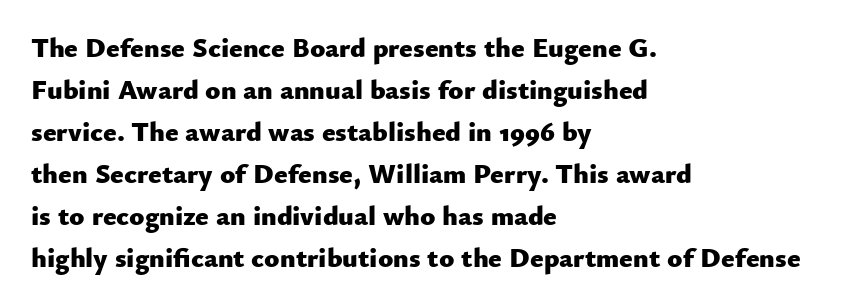
{"serif": "no", "italic": "no", "bold": "yes", "weight": "heavy", "width": "normal", "stroke_contrast": "low", "x_height": "small", "monospaced": "no", "underline": "no", "align": "left", "line_spacing": "normal", "line_spacing_ratio": 1.5, "letter_spacing": "normal", "letter_spacing_em": 0.0, "glyph_px": 28}
